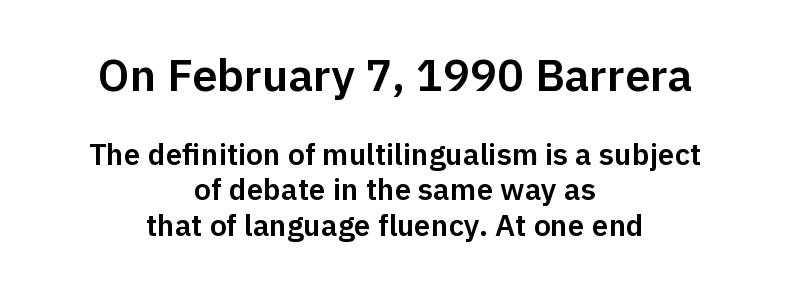
Q: Is the text italic (slanted)? A: No, it is upright.
Q: Is the typeface a serif or a sans-serif typeface? A: Sans-serif.
Q: Is the text underlined? A: No.
Q: How is the paragraph aligned? A: Centered.
Q: Is the spacing between letters normal or unusually wide? A: Normal.
Q: Which block of text is set in a larger size, the first (top) or the second (bottom)? A: The first (top) one.
Q: Width (condensed, normal, or wide)? A: Normal.
Q: Stroke contrast? A: Low.
Q: x-height? A: Medium.
Q: Monospaced? A: No.
